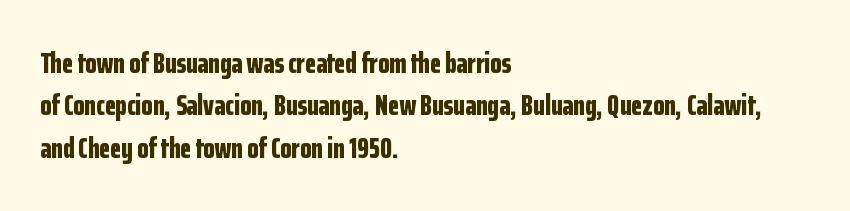
Tall strokes in this sample are plumb rather than angled. The letters advance in unequal steps, a hallmark of proportional type. Line starts are locked; line ends wander. Bare-footed words on every line.
